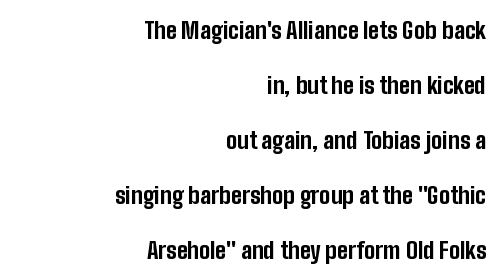
Q: Is the text bold? A: Yes.
Q: Is the text italic (slanted)? A: No, it is upright.
Q: Is the text underlined? A: No.
Q: How is the paragraph aligned? A: Right-aligned.
Q: Is the spacing between letters normal or unusually wide? A: Normal.
Q: Is the spacing between lines tight, normal or loose? A: Loose.
